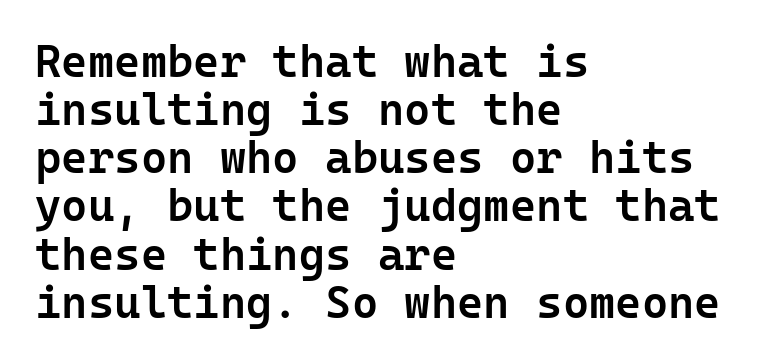
What weight is shown? A semibold, between regular and bold. Any mark beneath the type? The region is blank. The font's upright variant was chosen for this text. The typeface chosen for these lines omits serifs. Is the block centered? No — it sits flush against the left margin. Cramped leading.
